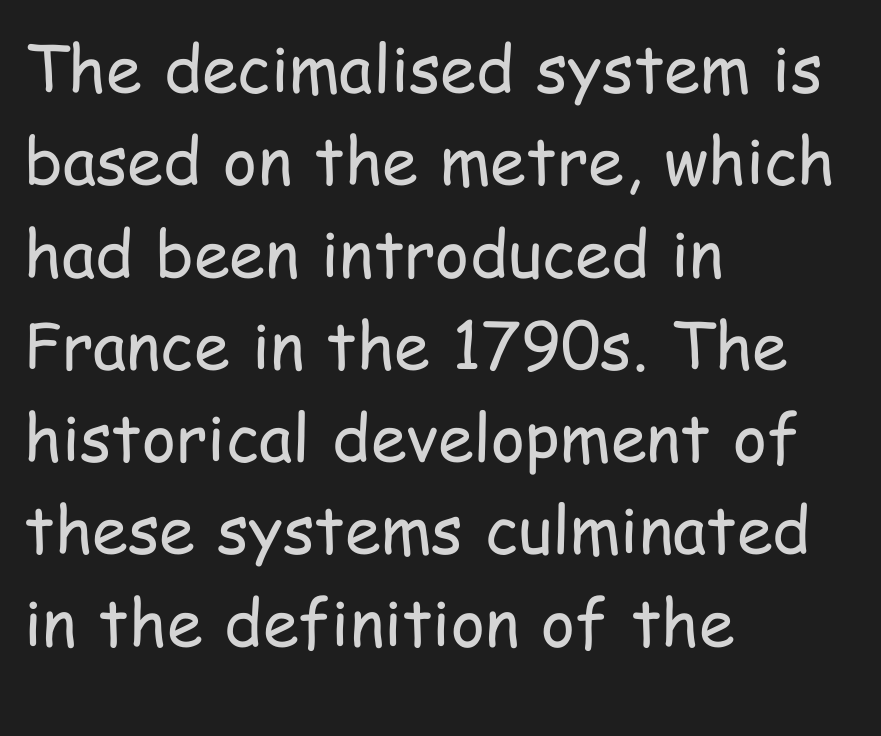
Q: Is the text bold? A: No.
Q: Is the text italic (slanted)? A: No, it is upright.
Q: Is the typeface a serif or a sans-serif typeface? A: Sans-serif.
Q: Is the text underlined? A: No.
Q: How is the paragraph aligned? A: Left-aligned.
Q: Is the spacing between letters normal or unusually wide? A: Normal.
Q: Is the spacing between lines tight, normal or loose? A: Normal.
Q: Width (condensed, normal, or wide)? A: Condensed.
Q: Stroke contrast? A: Low.
Q: x-height? A: Medium.
Q: Monospaced? A: No.
